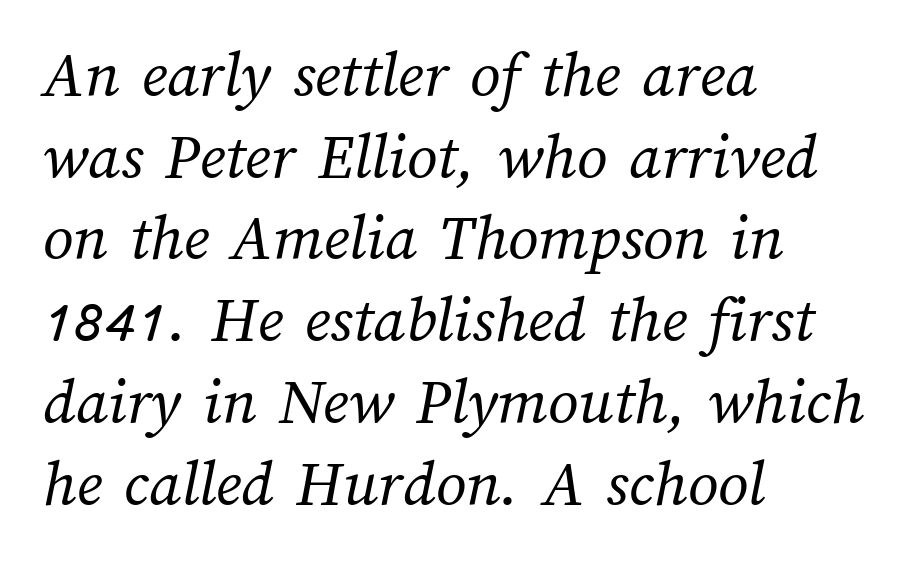
Is this a fixed-width face? No — the glyphs have proportional, varying widths. Letters have the restrained weight of plain body copy at most. Is the letter spacing exaggerated? No — it looks like the ordinary default. The text block is weighted toward the left margin, trailing off unevenly rightward. Rule under the text: the space is simply empty.
